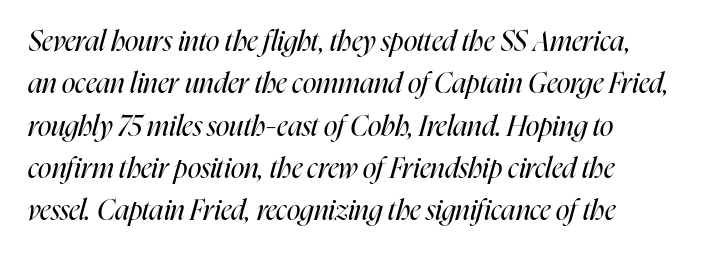
Q: Is the text bold? A: No.
Q: Is the text italic (slanted)? A: Yes, it leans right by about 16 degrees.
Q: Is the text underlined? A: No.
Q: Is the spacing between letters normal or unusually wide? A: Normal.
Q: Is the spacing between lines tight, normal or loose? A: Normal.
Q: Width (condensed, normal, or wide)? A: Condensed.
Q: Stroke contrast? A: High.
Q: x-height? A: Medium.
Q: Monospaced? A: No.
